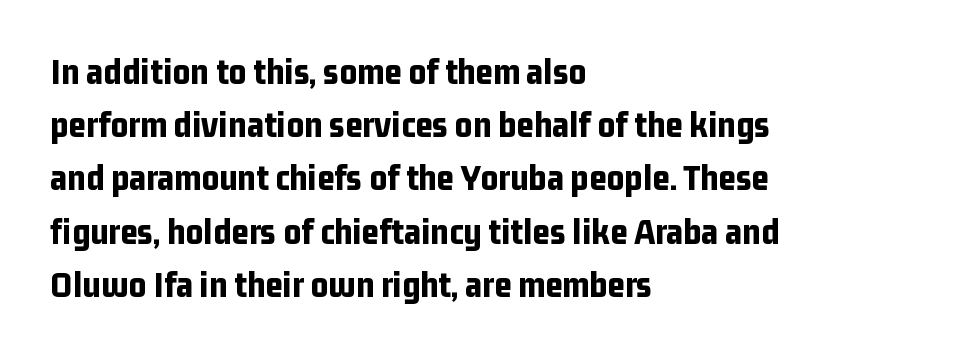
In CSS terms this would be text-align: left. A normal amount of white space separates one row of letters from the next. The type sits square on the baseline with zero lean. A clean baseline with only descenders dipping below it.
